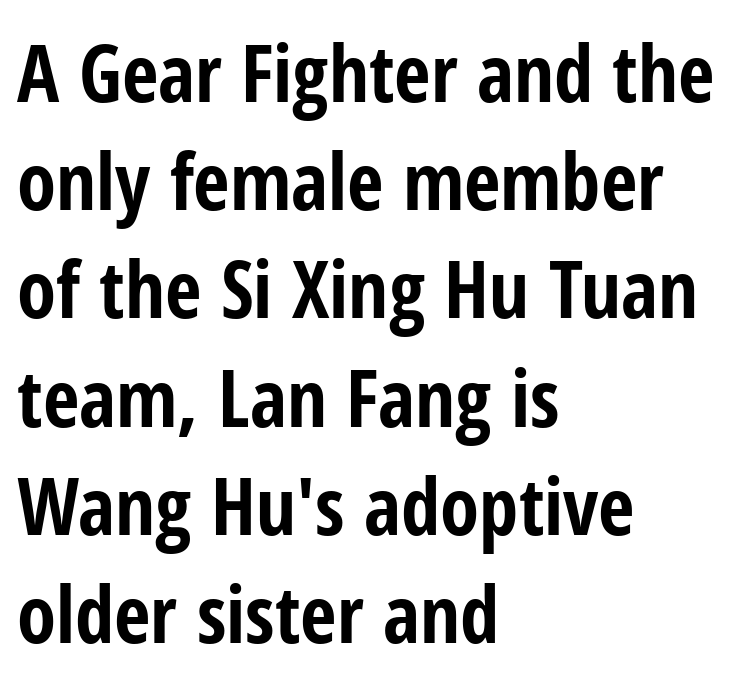
{"serif": "no", "italic": "no", "bold": "yes", "weight": "bold", "width": "condensed", "stroke_contrast": "low", "x_height": "medium", "monospaced": "no", "underline": "no", "align": "left", "line_spacing": "normal", "line_spacing_ratio": 1.37, "letter_spacing": "normal", "letter_spacing_em": 0.0, "glyph_px": 79}
